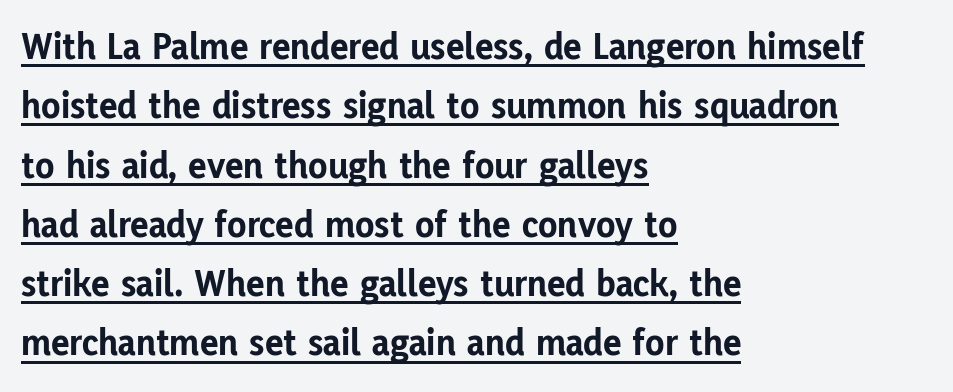
Weight: bold. Rendered with straight, roman letterforms. The tracking reads as untouched default to a designer's eye. This sample is left-justified, so line endings fall wherever the words run out.
